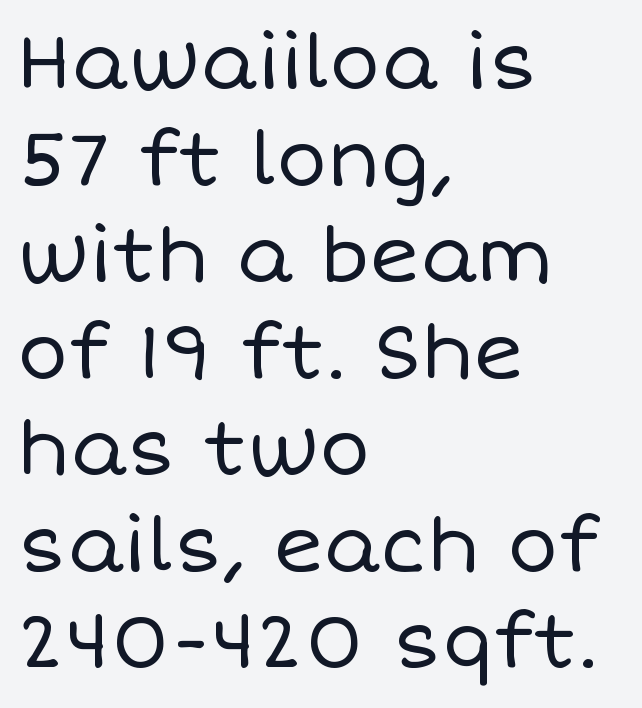
{"italic": "no", "bold": "no", "weight": "regular", "width": "normal", "stroke_contrast": "low", "x_height": "large", "monospaced": "no", "underline": "no", "align": "left", "line_spacing": "normal", "line_spacing_ratio": 1.27, "letter_spacing": "normal", "letter_spacing_em": 0.0, "glyph_px": 76}
